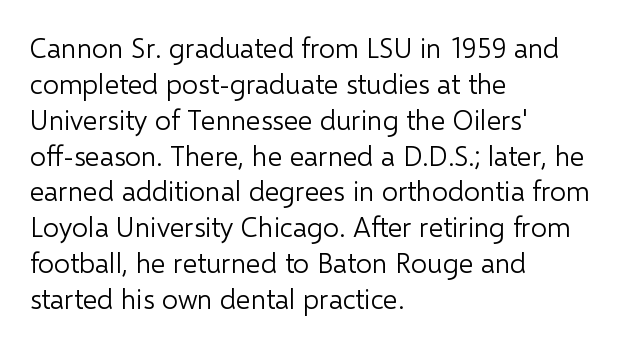
The image shows 28 px light sans-serif type, upright; set left-aligned, normal line spacing (1.28x), normal letter spacing, not underlined; low stroke contrast and a medium x-height.
